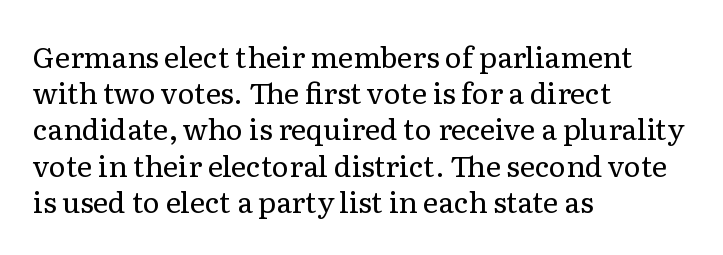
Q: Is the text bold? A: No.
Q: Is the text italic (slanted)? A: No, it is upright.
Q: Is the typeface a serif or a sans-serif typeface? A: Serif.
Q: Is the text underlined? A: No.
Q: How is the paragraph aligned? A: Left-aligned.
Q: Is the spacing between letters normal or unusually wide? A: Normal.
Q: Is the spacing between lines tight, normal or loose? A: Normal.
Q: Width (condensed, normal, or wide)? A: Normal.
Q: Stroke contrast? A: Low.
Q: x-height? A: Medium.
Q: Monospaced? A: No.
